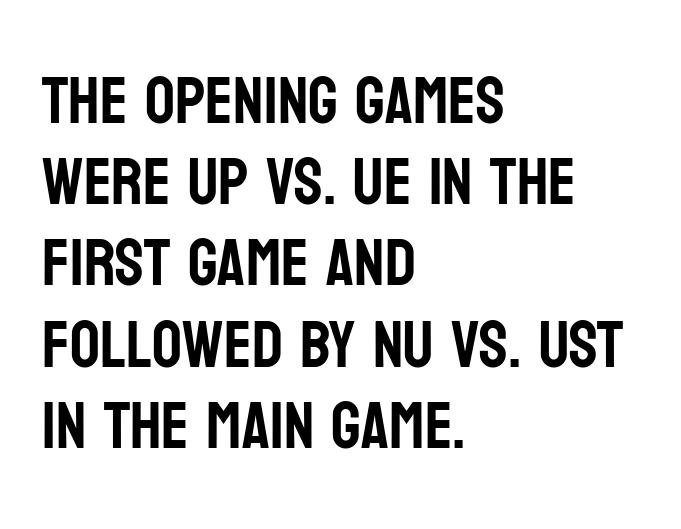
{"serif": "no", "italic": "no", "width": "condensed", "stroke_contrast": "low", "x_height": "large", "monospaced": "no", "underline": "no", "align": "left", "line_spacing_ratio": 1.23, "letter_spacing": "normal", "letter_spacing_em": 0.0, "glyph_px": 66}
